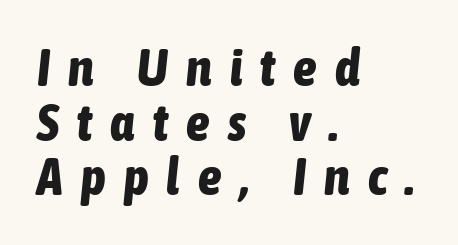
The image shows 52 px bold, condensed type, italic (leaning right); set left-aligned, tight line spacing (1.05x), unusually wide letter spacing (+0.35 em), not underlined; low stroke contrast and a medium x-height.
